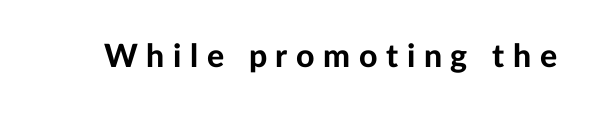
{"serif": "no", "italic": "no", "bold": "yes", "weight": "bold", "width": "normal", "stroke_contrast": "low", "x_height": "medium", "monospaced": "no", "underline": "no", "letter_spacing": "wide", "letter_spacing_em": 0.27, "glyph_px": 32}
